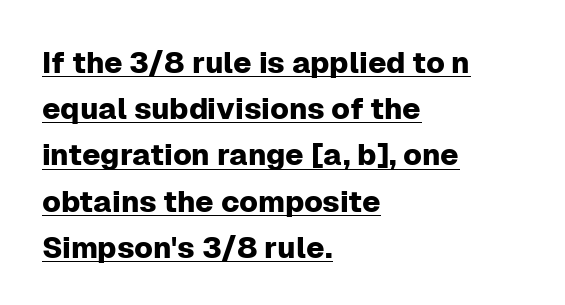
Q: Is the text italic (slanted)? A: No, it is upright.
Q: Is the typeface a serif or a sans-serif typeface? A: Sans-serif.
Q: Is the text underlined? A: Yes.
Q: How is the paragraph aligned? A: Left-aligned.
Q: Is the spacing between letters normal or unusually wide? A: Normal.
Q: Is the spacing between lines tight, normal or loose? A: Normal.
Q: Width (condensed, normal, or wide)? A: Normal.
Q: Stroke contrast? A: Low.
Q: x-height? A: Medium.
Q: Monospaced? A: No.
